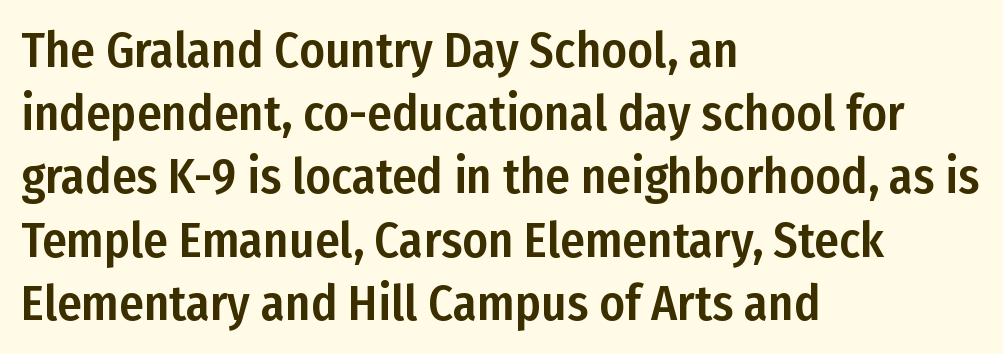
The image shows 49 px condensed sans-serif type, upright; set left-aligned, normal line spacing (1.29x), normal letter spacing, not underlined; low stroke contrast and a medium x-height.
